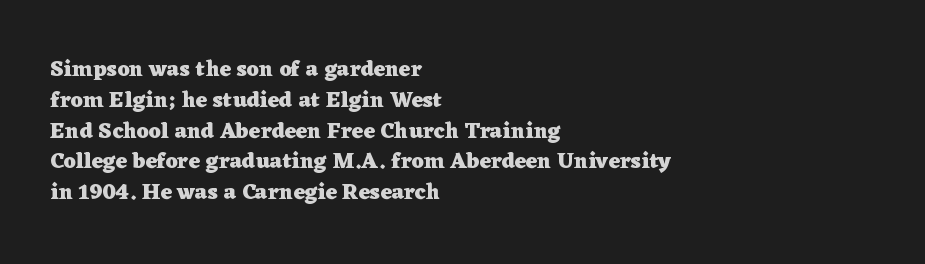
No italicization has been applied; the sample stays upright. The line-height multiplier appears to be the usual default. The face used here has the dense, thick strokes of a bold. Clear beneath every line of the passage. Each word holds together tightly as a unit, with standard inter-letter gaps. The typesetter chose a ragged-right arrangement here.
